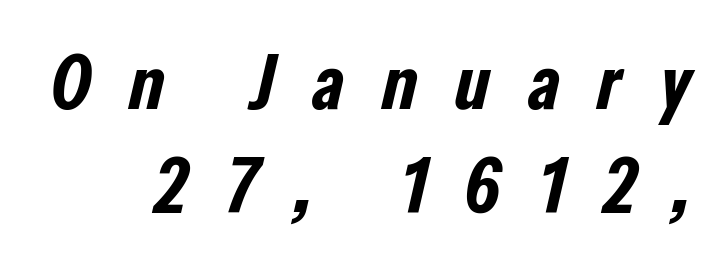
Q: Is the text bold? A: Yes.
Q: Is the text italic (slanted)? A: Yes, it leans right by about 13 degrees.
Q: Is the text underlined? A: No.
Q: Is the spacing between letters normal or unusually wide? A: Unusually wide.
Q: Is the spacing between lines tight, normal or loose? A: Normal.
Q: Width (condensed, normal, or wide)? A: Condensed.
Q: Stroke contrast? A: Low.
Q: x-height? A: Medium.
Q: Monospaced? A: No.
